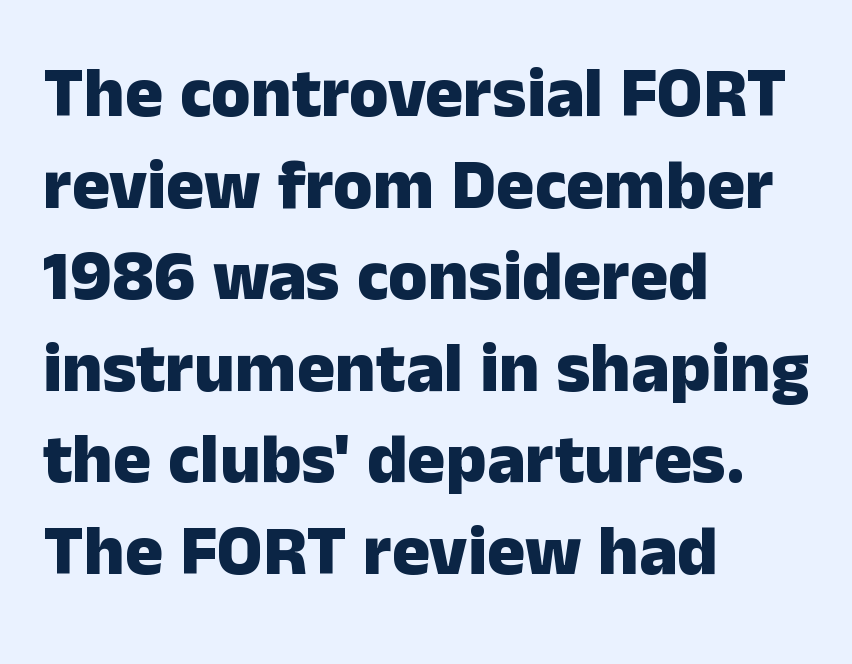
This block has exactly the height ordinary leading produces. Honestly, there is no underline to notice here at all. Notice how thick the strokes are: this is what a full bold looks like. Italic? Not at all — the glyphs are vertical. The rendering uses natural spacing where letterforms have individual widths. The rendering anchors every line to the left-hand side.
